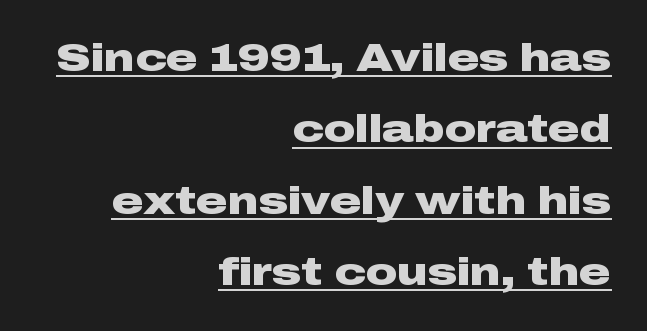
Right-aligned paragraph, ragged on the left. Like a heading marked for emphasis, these lines bear an underscore. Each letter keeps its own natural width here, so spacing adapts to shape. Does the type have serifs? No, each stem ends abruptly. The letters stand straight up with perfectly vertical stems.
